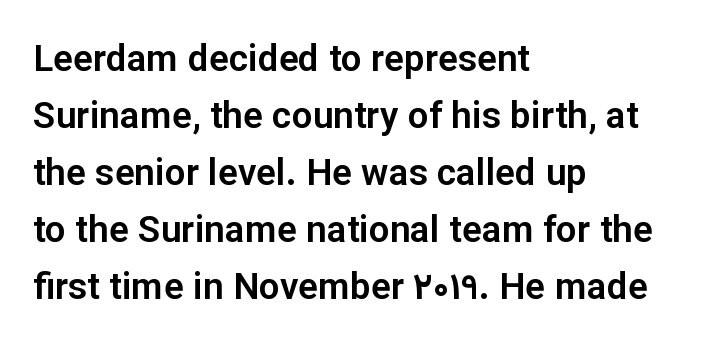
{"serif": "no", "italic": "no", "width": "normal", "stroke_contrast": "low", "x_height": "medium", "monospaced": "no", "underline": "no", "align": "left", "line_spacing": "normal", "line_spacing_ratio": 1.54, "letter_spacing": "normal", "letter_spacing_em": 0.0, "glyph_px": 37}
